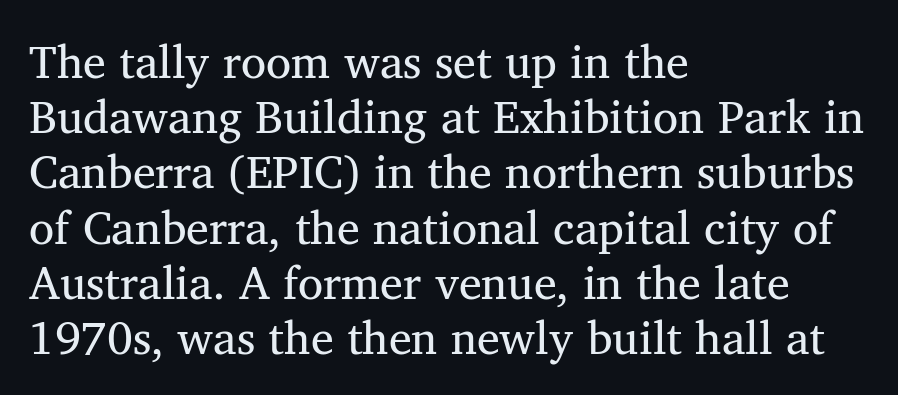
{"serif": "yes", "italic": "no", "bold": "no", "weight": "regular", "width": "normal", "stroke_contrast": "medium", "x_height": "medium", "monospaced": "no", "underline": "no", "align": "left", "line_spacing_ratio": 1.2, "letter_spacing": "normal", "letter_spacing_em": 0.0, "glyph_px": 46}
